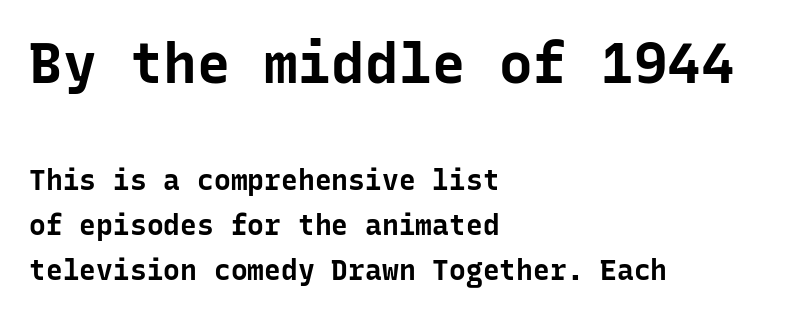
The image shows 56 px bold sans-serif type, upright, monospaced; set left-aligned, normal line spacing (1.6x), normal letter spacing, not underlined; the first (top) block is 2.0x larger; low stroke contrast and a medium x-height.
